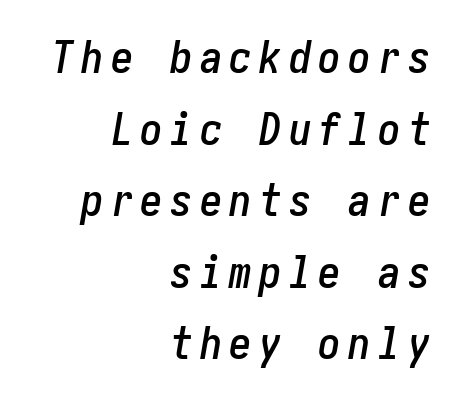
Q: Is the text italic (slanted)? A: Yes, it leans right by about 10 degrees.
Q: Is the text underlined? A: No.
Q: How is the paragraph aligned? A: Right-aligned.
Q: Is the spacing between lines tight, normal or loose? A: Normal.
Q: Width (condensed, normal, or wide)? A: Condensed.
Q: Stroke contrast? A: Low.
Q: x-height? A: Medium.
